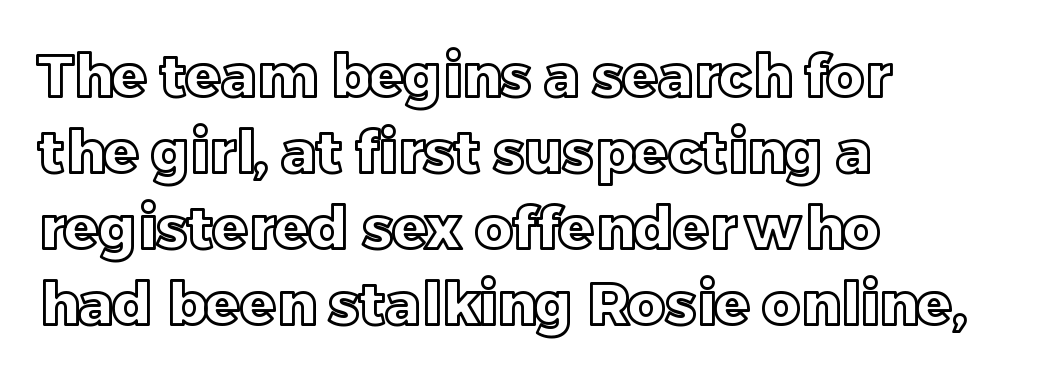
Q: Is the text italic (slanted)? A: No, it is upright.
Q: Is the text underlined? A: No.
Q: How is the paragraph aligned? A: Left-aligned.
Q: Is the spacing between letters normal or unusually wide? A: Normal.
Q: Is the spacing between lines tight, normal or loose? A: Normal.
Q: Width (condensed, normal, or wide)? A: Normal.
Q: x-height? A: Large.
Q: Monospaced? A: No.
